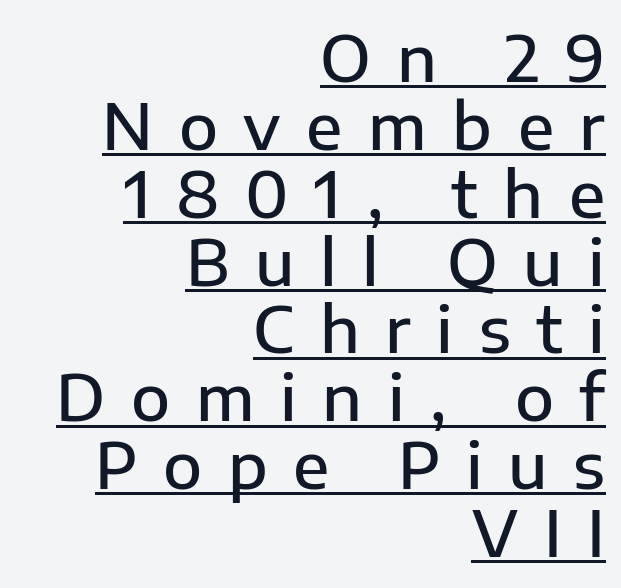
The image shows 64 px semibold sans-serif type, upright; set right-aligned, tight line spacing (1.06x), unusually wide letter spacing (+0.4 em), underlined; low stroke contrast and a medium x-height.
